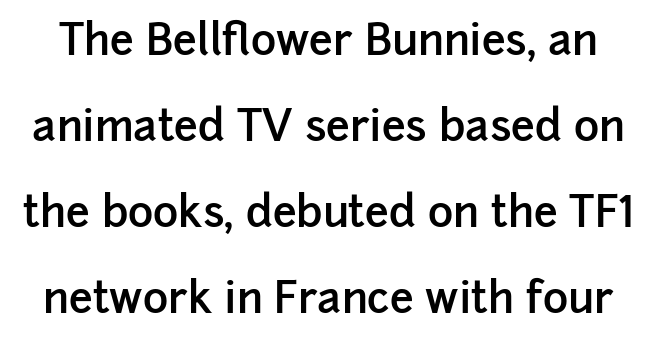
Honestly, the rows look like they've been pulled way apart. The face used here is proportionally spaced, like ordinary book or web type. Nothing sits at the stroke ends, so this counts as sans-serif. The space directly below the letters is spotless. Nope, not italic — everything's standing straight.
